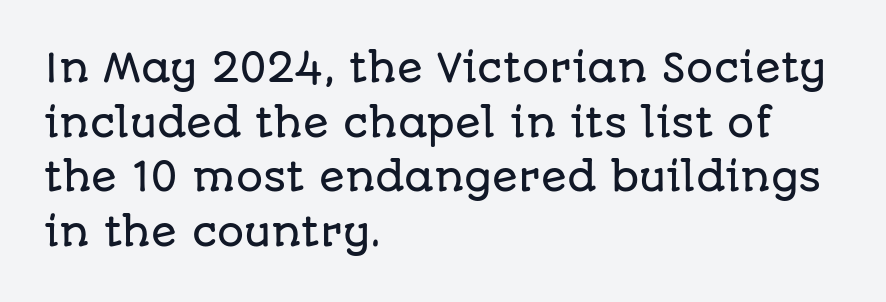
The image shows 38 px sans-serif type, upright; set left-aligned, normal line spacing (1.44x), normal letter spacing, not underlined; low stroke contrast and a large x-height.
